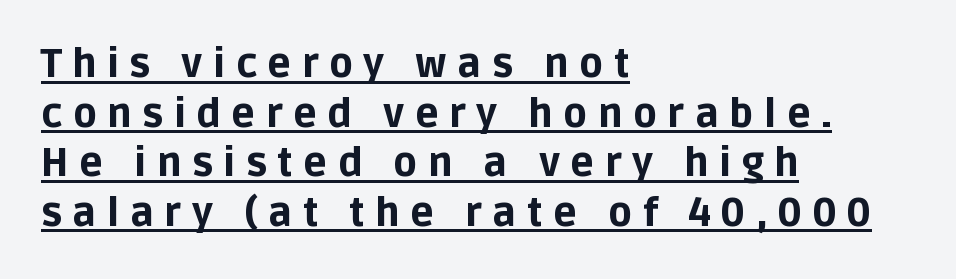
Q: Is the text bold? A: Yes.
Q: Is the text italic (slanted)? A: No, it is upright.
Q: Is the typeface a serif or a sans-serif typeface? A: Sans-serif.
Q: Is the text underlined? A: Yes.
Q: How is the paragraph aligned? A: Left-aligned.
Q: Is the spacing between letters normal or unusually wide? A: Unusually wide.
Q: Is the spacing between lines tight, normal or loose? A: Normal.
Q: Width (condensed, normal, or wide)? A: Normal.
Q: Stroke contrast? A: Low.
Q: x-height? A: Large.
Q: Monospaced? A: No.
